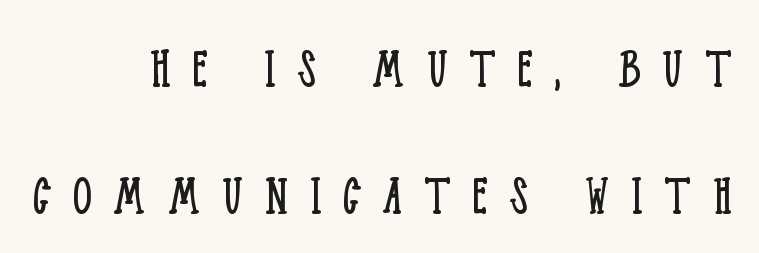
{"serif": "yes", "italic": "no", "bold": "no", "weight": "light", "width": "condensed", "stroke_contrast": "low", "x_height": "large", "monospaced": "no", "underline": "no", "align": "right", "line_spacing": "loose", "line_spacing_ratio": 2.11, "letter_spacing": "wide", "letter_spacing_em": 0.36, "glyph_px": 60}
